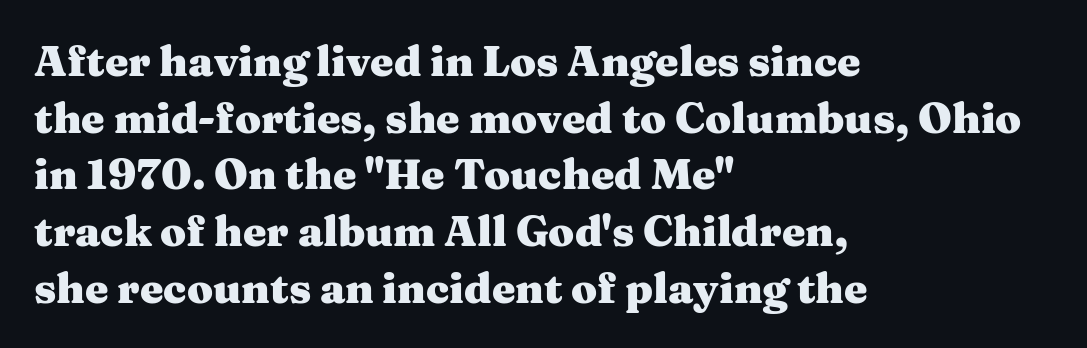
{"serif": "yes", "italic": "no", "bold": "yes", "weight": "heavy", "width": "wide", "stroke_contrast": "medium", "x_height": "medium", "monospaced": "no", "underline": "no", "align": "left", "line_spacing": "normal", "line_spacing_ratio": 1.35, "letter_spacing": "normal", "letter_spacing_em": 0.0, "glyph_px": 42}
